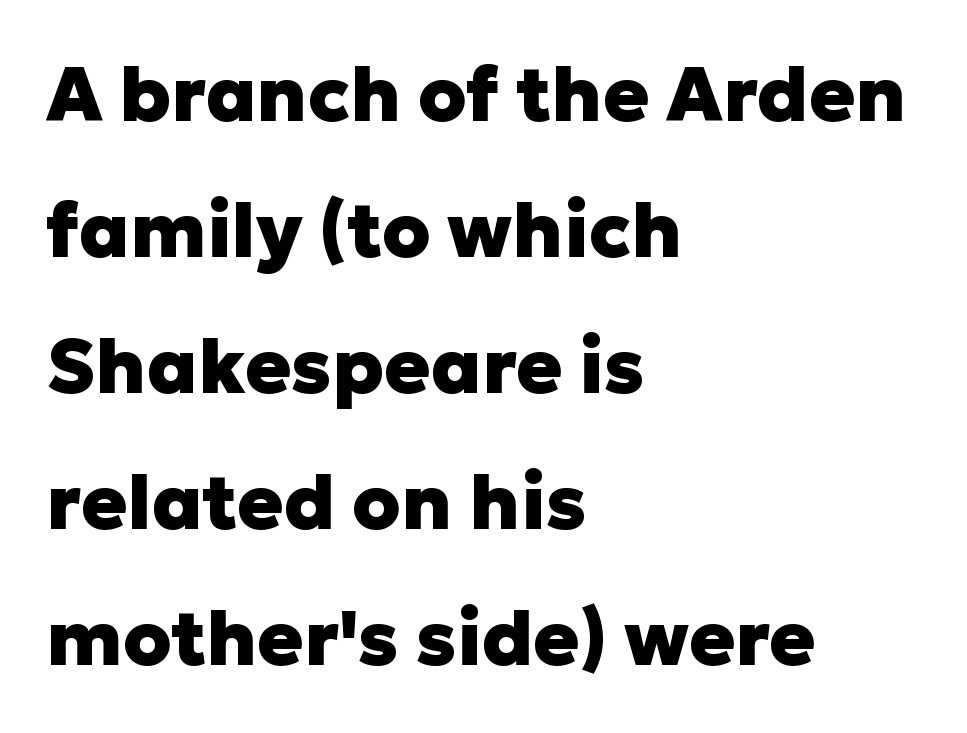
{"serif": "no", "italic": "no", "bold": "yes", "weight": "heavy", "width": "normal", "stroke_contrast": "low", "x_height": "medium", "monospaced": "no", "underline": "no", "align": "left", "line_spacing_ratio": 1.79, "letter_spacing": "normal", "letter_spacing_em": 0.0, "glyph_px": 76}
